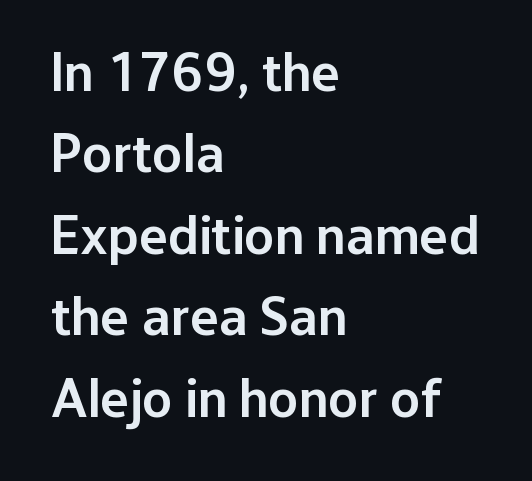
The image shows 55 px semibold sans-serif type, upright; set left-aligned, normal line spacing (1.48x), normal letter spacing, not underlined; low stroke contrast and a medium x-height.
